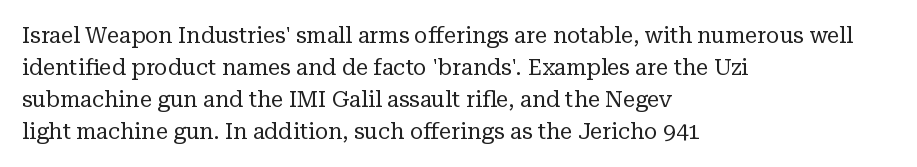
{"italic": "no", "bold": "no", "underline": "no", "align": "left", "line_spacing": "normal", "line_spacing_ratio": 1.45, "letter_spacing": "normal", "letter_spacing_em": 0.0, "glyph_px": 22}
